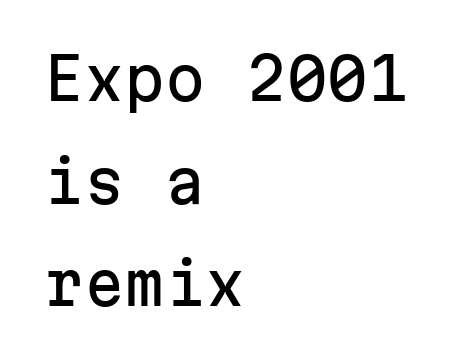
The image shows 58 px sans-serif type, upright, monospaced; set left-aligned, line spacing 1.77x, normal letter spacing, not underlined; low stroke contrast and a medium x-height.
